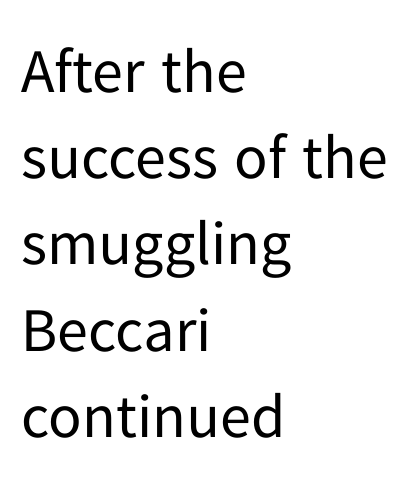
Successive baselines arrive at the customary interval. Tall strokes in this sample are plumb rather than angled. Observe the ordinary spacing: letters are neighbours, not strangers. I'd call this a sans setting — the letters go barefoot. Character widths vary here, with narrow letters taking less room than wide ones. Typeset ragged right — the left edge is the straight one.
